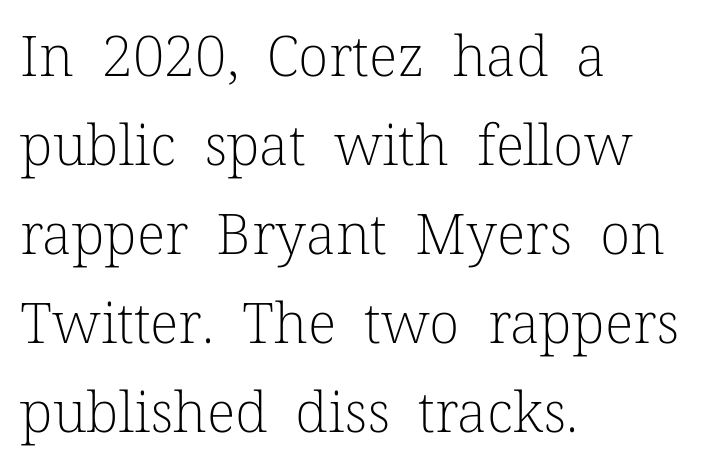
The image shows 56 px light serif type, upright; set left-aligned, normal line spacing (1.59x), normal letter spacing, not underlined; low stroke contrast and a medium x-height.
